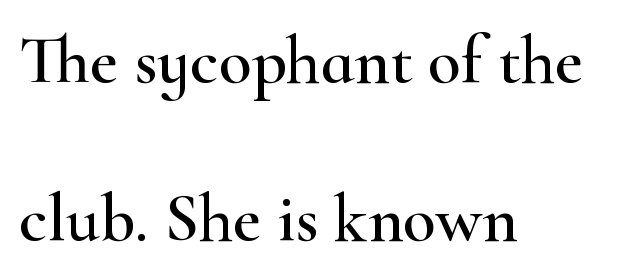
Check under the words: just untouched page. This sample has the flowing, uneven cadence of proportional lettering. Line starts are locked; line ends wander. The face used here is seriffed, in the tradition of book romans. A typesetter would mark this as roman, not italic. Widely set lines give the paragraph a tall, airy silhouette.
